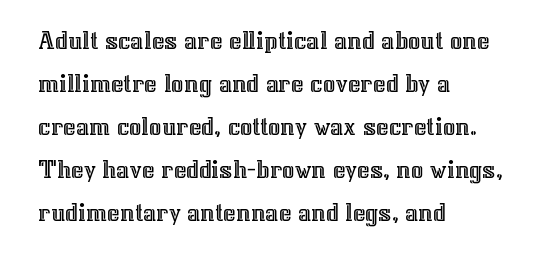
Notice how descenders clear the ascenders below comfortably — that's standard leading. Rendered with straight, roman letterforms. These lines keep a tight, regular rhythm from letter to letter. Only glyphs here, with clear space below each row. Line beginnings align vertically; line endings do not.
